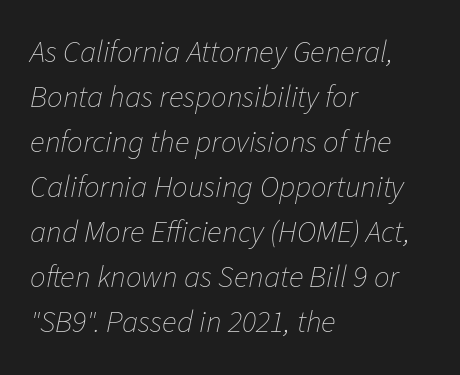
Q: Is the text bold? A: No.
Q: Is the text italic (slanted)? A: Yes, it leans right by about 11 degrees.
Q: Is the text underlined? A: No.
Q: How is the paragraph aligned? A: Left-aligned.
Q: Is the spacing between letters normal or unusually wide? A: Normal.
Q: Is the spacing between lines tight, normal or loose? A: Normal.
Q: Width (condensed, normal, or wide)? A: Normal.
Q: Stroke contrast? A: Low.
Q: x-height? A: Medium.
Q: Monospaced? A: No.
